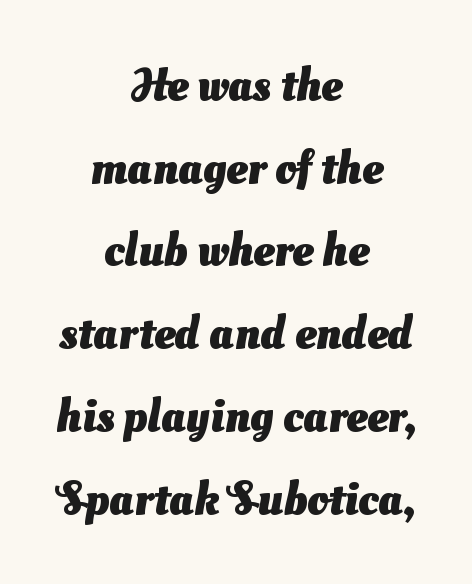
Does the copy run flush right? No — it is centered line by line. The passage shown is typed in a proportional face where columns would drift. Each glyph is drawn with heavy, bold strokes. Honestly, there is no underline to notice here at all.
